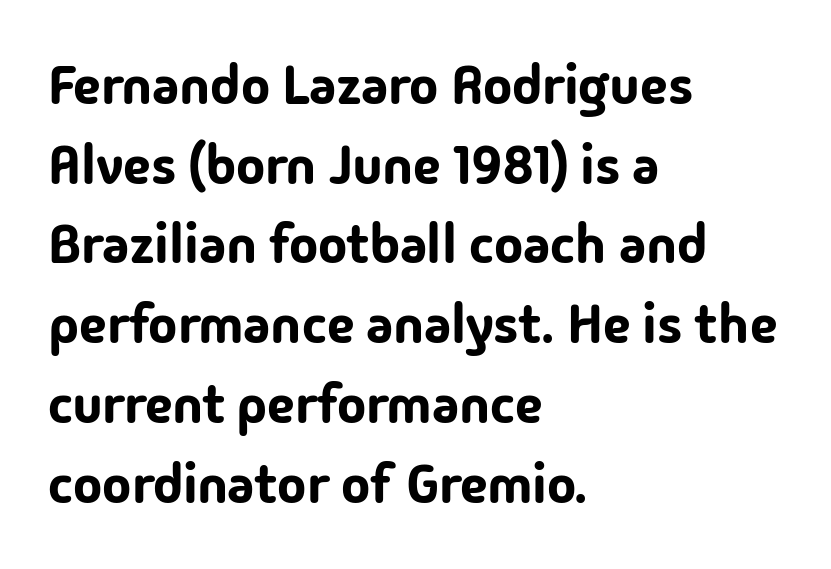
This is roman type, the default non-slanted kind. This sample uses a sans-serif face. The space beneath each line is pristine and unruled. The horizontal fit of the characters is conventional and even.
